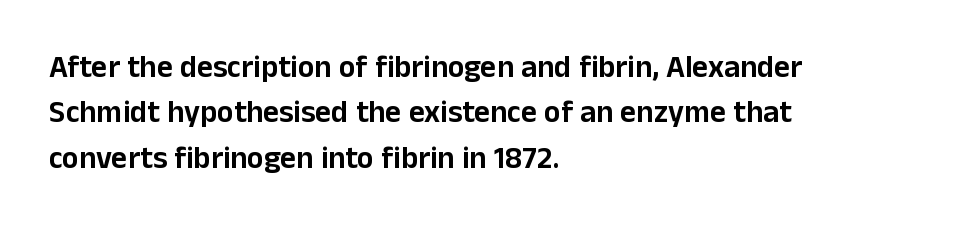
Classification — sans serif. In CSS terms this would be text-align: left. Nothing unusual about the tracking: characters are spaced as the font intends. Summary of vertical rhythm: regular, with standard interline spacing. The specimen omits any rule beneath the text block's lines. These lines were composed using upright roman letters.
